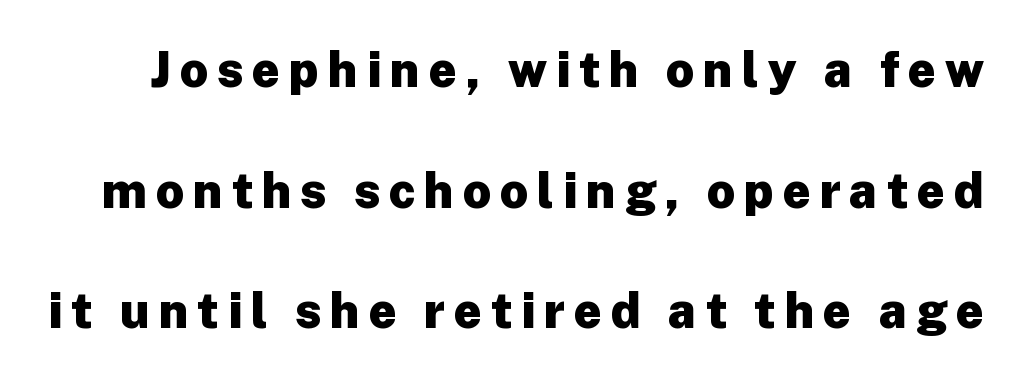
Q: Is the text bold? A: Yes.
Q: Is the text italic (slanted)? A: No, it is upright.
Q: Is the typeface a serif or a sans-serif typeface? A: Sans-serif.
Q: Is the text underlined? A: No.
Q: Is the spacing between lines tight, normal or loose? A: Loose.
Q: Width (condensed, normal, or wide)? A: Normal.
Q: Stroke contrast? A: Low.
Q: x-height? A: Medium.
Q: Monospaced? A: No.
